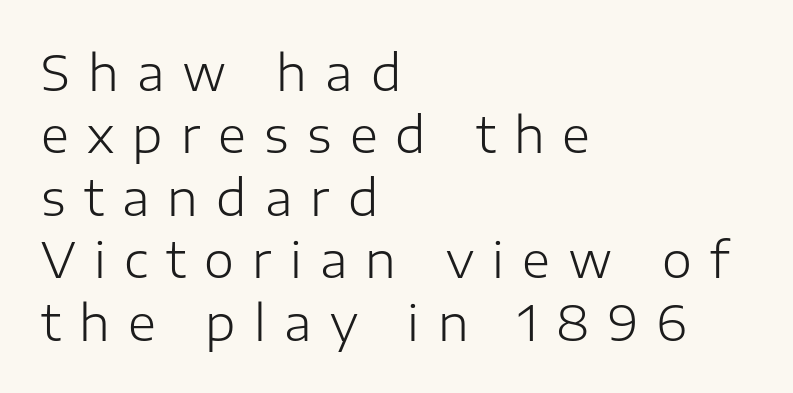
The image shows 48 px light sans-serif type, upright; set left-aligned, normal line spacing (1.3x), unusually wide letter spacing (+0.38 em), not underlined; low stroke contrast and a medium x-height.
